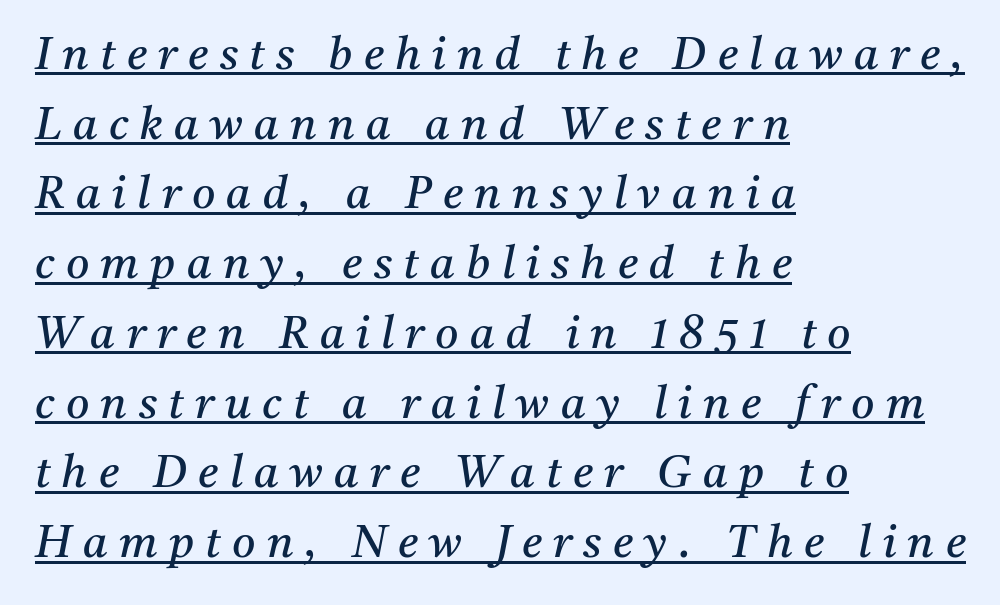
Q: Is the text bold? A: No.
Q: Is the text italic (slanted)? A: Yes, it leans right by about 11 degrees.
Q: Is the typeface a serif or a sans-serif typeface? A: Serif.
Q: Is the text underlined? A: Yes.
Q: How is the paragraph aligned? A: Left-aligned.
Q: Is the spacing between letters normal or unusually wide? A: Unusually wide.
Q: Is the spacing between lines tight, normal or loose? A: Normal.
Q: Width (condensed, normal, or wide)? A: Normal.
Q: Stroke contrast? A: Medium.
Q: x-height? A: Medium.
Q: Monospaced? A: No.
